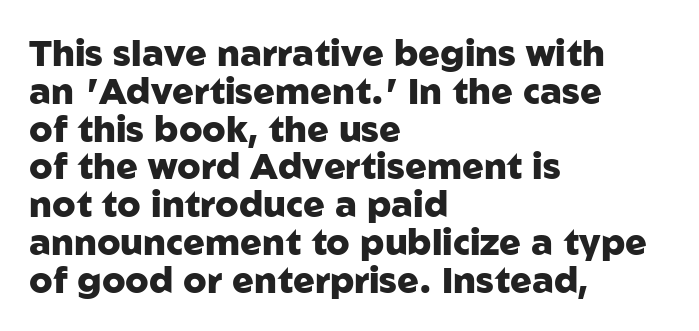
The font is running at its bold setting. The passage shown is not underscored anywhere. Each line starts at the same left margin while the right side varies. The rendering keeps characters at their native spacing. This is the regular roman posture of the typeface. Do the characters align in a grid? No, the font is proportional.
